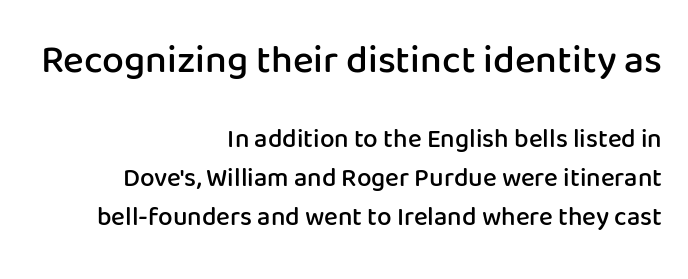
Q: Is the text bold? A: Semi-bold.
Q: Is the text italic (slanted)? A: No, it is upright.
Q: Is the typeface a serif or a sans-serif typeface? A: Sans-serif.
Q: Is the text underlined? A: No.
Q: How is the paragraph aligned? A: Right-aligned.
Q: Is the spacing between letters normal or unusually wide? A: Normal.
Q: Is the spacing between lines tight, normal or loose? A: Normal.
Q: Which block of text is set in a larger size, the first (top) or the second (bottom)? A: The first (top) one.
Q: Width (condensed, normal, or wide)? A: Normal.
Q: Stroke contrast? A: Low.
Q: x-height? A: Medium.
Q: Monospaced? A: No.
